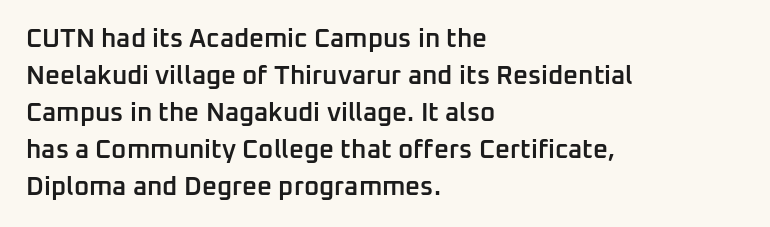
{"italic": "no", "bold": "semi", "underline": "no", "align": "left", "line_spacing": "normal", "line_spacing_ratio": 1.42, "letter_spacing": "normal", "letter_spacing_em": 0.0, "glyph_px": 26}
